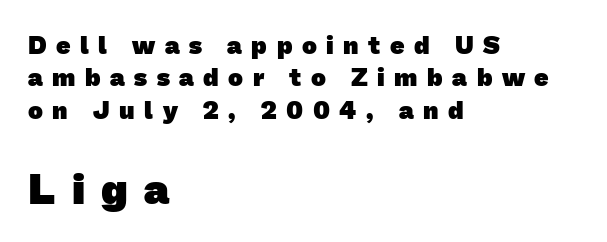
A typesetter would call this proportional, since set widths differ per character. Here the glyphs are tracked loosely, breaking word shapes into spaced letters. Descenders hang freely into open space. Size contrast runs from small at the top to large at the bottom. Line spacing here is normal.
